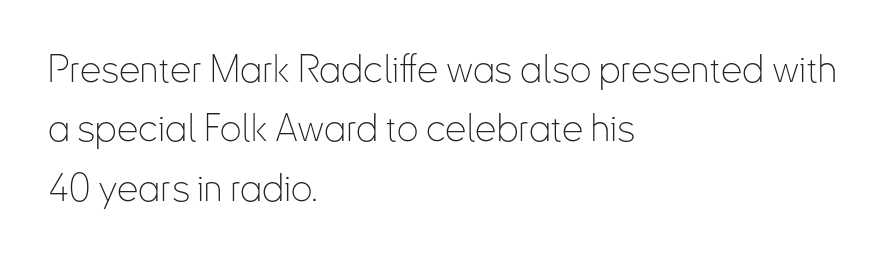
{"serif": "no", "italic": "no", "bold": "no", "weight": "thin", "width": "condensed", "stroke_contrast": "low", "x_height": "small", "monospaced": "no", "underline": "no", "align": "left", "line_spacing": "normal", "line_spacing_ratio": 1.56, "letter_spacing": "normal", "letter_spacing_em": 0.0, "glyph_px": 38}
